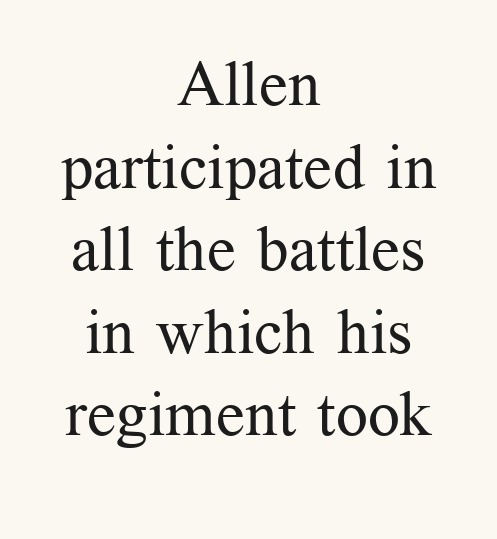
Is the letter spacing exaggerated? No — it looks like the ordinary default. Rule under the text: the space is simply empty. Summary of vertical rhythm: regular, with standard interline spacing. The typesetting does not lean heavy: it is not bold.
